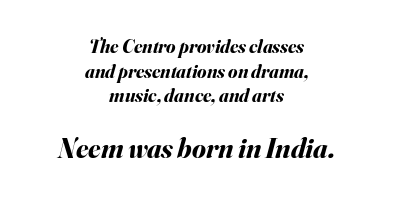
Each letter keeps its own natural width here, so spacing adapts to shape. This sample keeps an unexceptional amount of space between lines. The letters are slanted; this is an italic face. Clear beneath every line of the passage. In this sample the second text group is rendered at the bigger scale.
